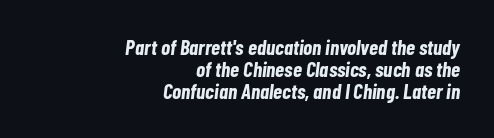
{"italic": "yes", "lean": "right", "slant_degrees": 7, "bold": "yes", "underline": "no", "align": "right", "line_spacing": "tight", "line_spacing_ratio": 1.04, "letter_spacing": "normal", "letter_spacing_em": 0.0, "glyph_px": 21}
